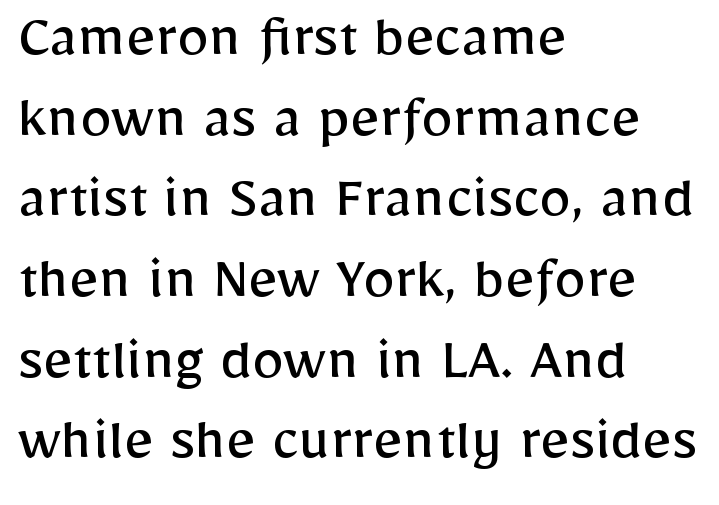
Q: Is the text bold? A: No.
Q: Is the text italic (slanted)? A: No, it is upright.
Q: Is the typeface a serif or a sans-serif typeface? A: Sans-serif.
Q: Is the text underlined? A: No.
Q: How is the paragraph aligned? A: Left-aligned.
Q: Is the spacing between letters normal or unusually wide? A: Normal.
Q: Is the spacing between lines tight, normal or loose? A: Normal.
Q: Width (condensed, normal, or wide)? A: Normal.
Q: Stroke contrast? A: Low.
Q: x-height? A: Medium.
Q: Monospaced? A: No.
